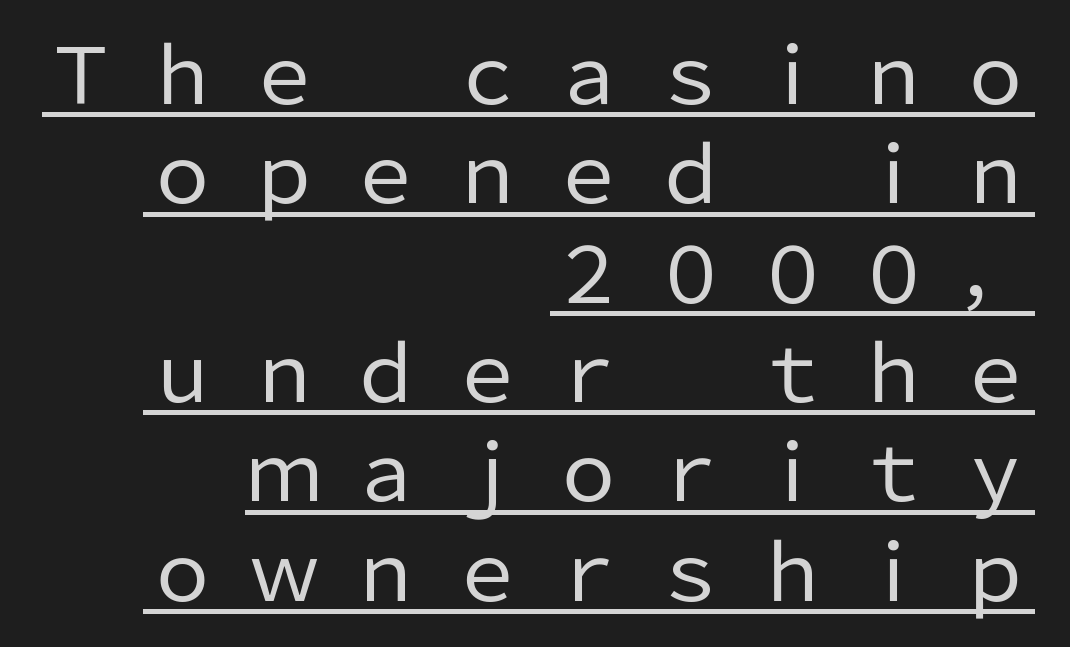
{"serif": "no", "italic": "no", "bold": "no", "weight": "regular", "width": "normal", "stroke_contrast": "low", "x_height": "medium", "monospaced": "no", "underline": "yes", "align": "right", "line_spacing": "normal", "line_spacing_ratio": 1.29, "letter_spacing": "wide", "letter_spacing_em": 0.32, "glyph_px": 77}
